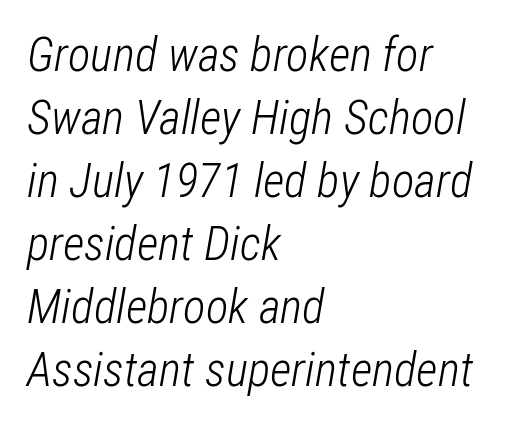
Looks like regular typesetting: each glyph gets only the width it needs. Compared with ordinary roman type, these characters are visibly tilted. A bare baseline throughout the passage. The cut favours lightness, reaching ordinary text weight at its darkest. The space between consecutive lines is moderate. Characters follow at the spacing the type designer built in.
